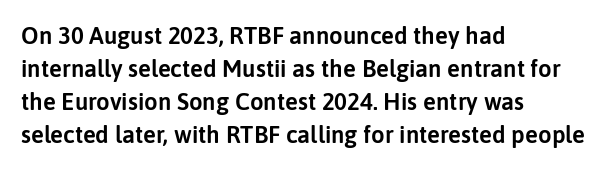
The image shows 24 px text type, upright; set left-aligned, normal line spacing (1.38x), normal letter spacing, not underlined.
